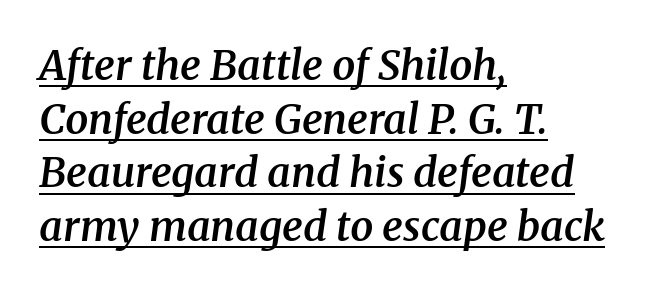
Q: Is the text bold? A: Semi-bold.
Q: Is the text italic (slanted)? A: Yes, it leans right by about 8 degrees.
Q: Is the typeface a serif or a sans-serif typeface? A: Serif.
Q: Is the text underlined? A: Yes.
Q: How is the paragraph aligned? A: Left-aligned.
Q: Is the spacing between letters normal or unusually wide? A: Normal.
Q: Is the spacing between lines tight, normal or loose? A: Normal.
Q: Width (condensed, normal, or wide)? A: Normal.
Q: Stroke contrast? A: Medium.
Q: x-height? A: Medium.
Q: Monospaced? A: No.
